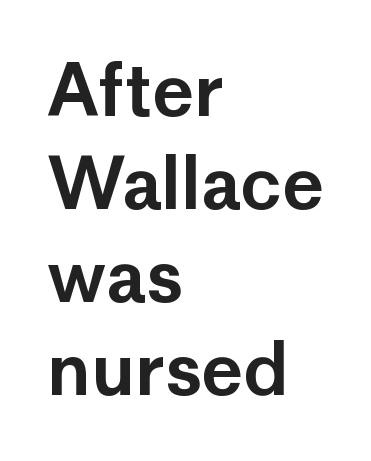
Q: Is the text italic (slanted)? A: No, it is upright.
Q: Is the typeface a serif or a sans-serif typeface? A: Sans-serif.
Q: Is the text underlined? A: No.
Q: How is the paragraph aligned? A: Left-aligned.
Q: Is the spacing between letters normal or unusually wide? A: Normal.
Q: Is the spacing between lines tight, normal or loose? A: Normal.
Q: Width (condensed, normal, or wide)? A: Normal.
Q: Stroke contrast? A: Low.
Q: x-height? A: Medium.
Q: Monospaced? A: No.
